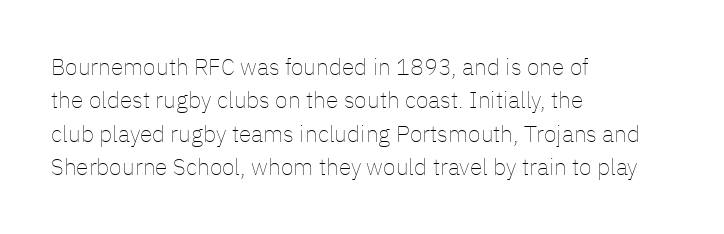
The image shows 23 px text type, upright; set left-aligned, normal line spacing (1.45x), normal letter spacing, not underlined.
